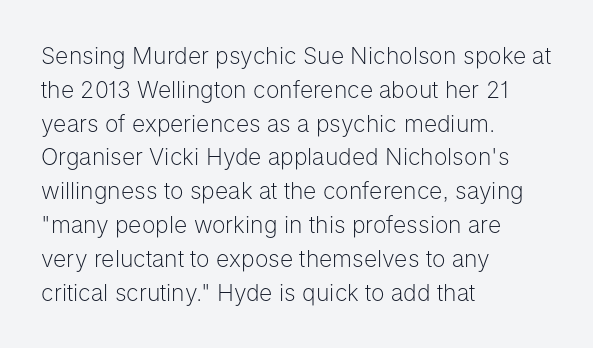
The image shows 23 px text type, upright; set left-aligned, normal line spacing (1.47x), normal letter spacing, not underlined.
